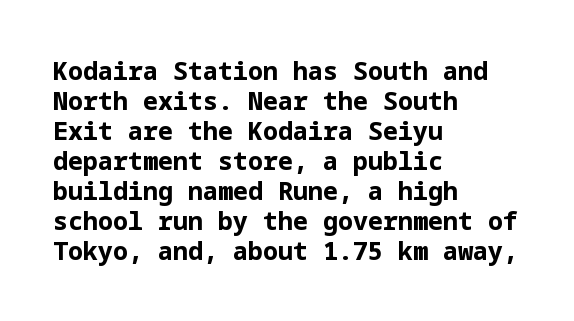
The image shows 25 px bold type, upright; set left-aligned, line spacing 1.2x, normal letter spacing, not underlined.
